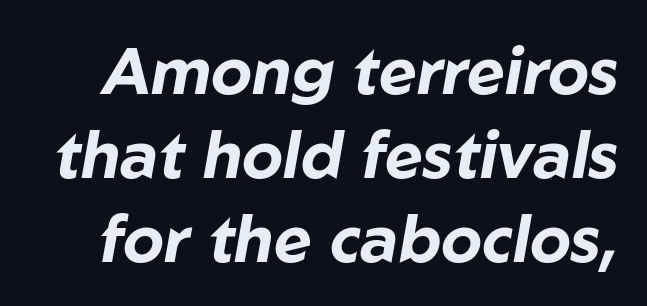
Q: Is the text bold? A: Yes.
Q: Is the text italic (slanted)? A: Yes, it leans right by about 10 degrees.
Q: Is the text underlined? A: No.
Q: Is the spacing between letters normal or unusually wide? A: Normal.
Q: Is the spacing between lines tight, normal or loose? A: Normal.
Q: Width (condensed, normal, or wide)? A: Normal.
Q: Stroke contrast? A: Low.
Q: x-height? A: Medium.
Q: Monospaced? A: No.
